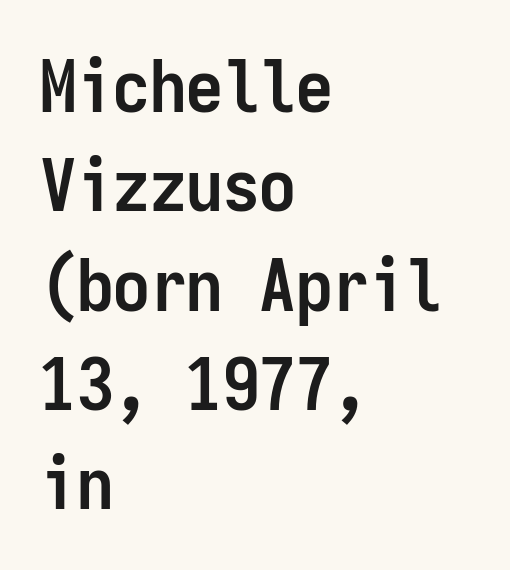
Q: Is the text bold? A: Yes.
Q: Is the text italic (slanted)? A: No, it is upright.
Q: Is the typeface a serif or a sans-serif typeface? A: Sans-serif.
Q: Is the text underlined? A: No.
Q: How is the paragraph aligned? A: Left-aligned.
Q: Is the spacing between letters normal or unusually wide? A: Normal.
Q: Is the spacing between lines tight, normal or loose? A: Normal.
Q: Width (condensed, normal, or wide)? A: Condensed.
Q: Stroke contrast? A: Low.
Q: x-height? A: Medium.
Q: Monospaced? A: Yes.
